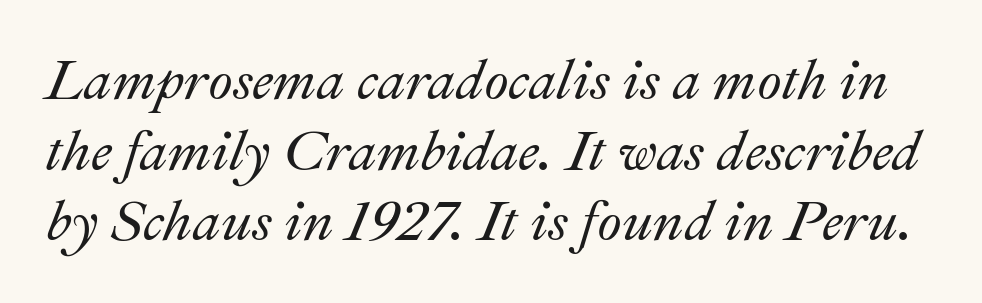
What's the leading like? Ordinary, nothing unusual. These lines keep a tight, regular rhythm from letter to letter. The gap between lines stays unmarked. Spacing verdict: proportional, widths tailored to each character. Italic? Definitely — the glyphs are oblique.
